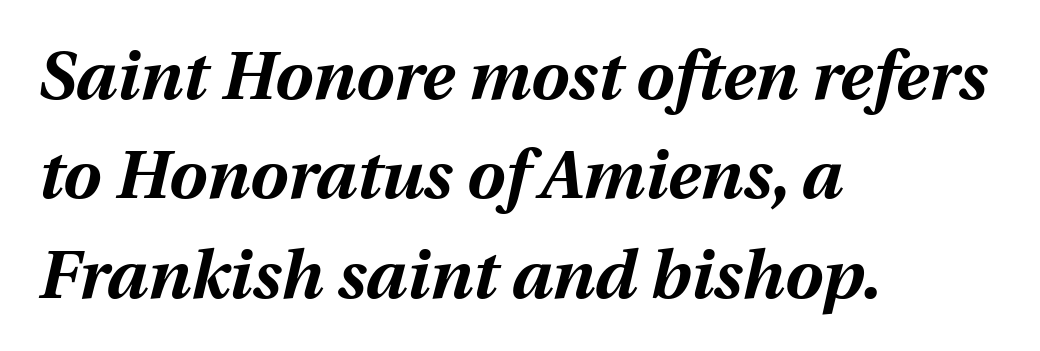
The image shows 68 px bold type, italic (leaning right); set left-aligned, normal line spacing (1.46x), normal letter spacing, not underlined; medium stroke contrast and a medium x-height.
